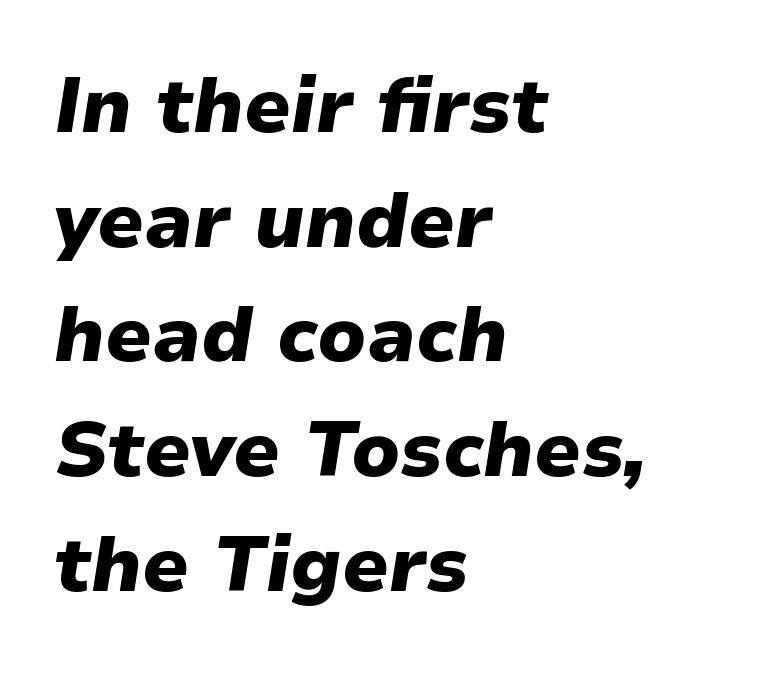
Q: Is the text bold? A: Yes.
Q: Is the text italic (slanted)? A: Yes, it leans right by about 9 degrees.
Q: Is the text underlined? A: No.
Q: How is the paragraph aligned? A: Left-aligned.
Q: Is the spacing between letters normal or unusually wide? A: Normal.
Q: Is the spacing between lines tight, normal or loose? A: Normal.
Q: Width (condensed, normal, or wide)? A: Normal.
Q: Stroke contrast? A: Low.
Q: x-height? A: Medium.
Q: Monospaced? A: No.
